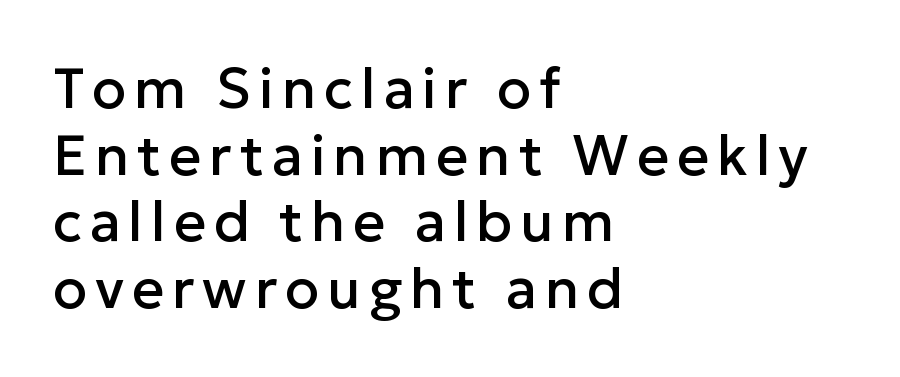
{"serif": "no", "italic": "no", "width": "normal", "stroke_contrast": "low", "x_height": "medium", "monospaced": "no", "underline": "no", "align": "left", "line_spacing_ratio": 1.19, "glyph_px": 56}
